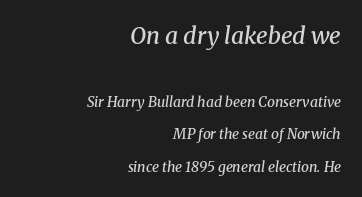
{"italic": "yes", "lean": "right", "slant_degrees": 8, "bold": "semi", "underline": "no", "align": "right", "line_spacing": "loose", "line_spacing_ratio": 2.32, "letter_spacing": "normal", "letter_spacing_em": 0.0, "larger_block": "first", "size_ratio": 1.64, "glyph_px": 23}
